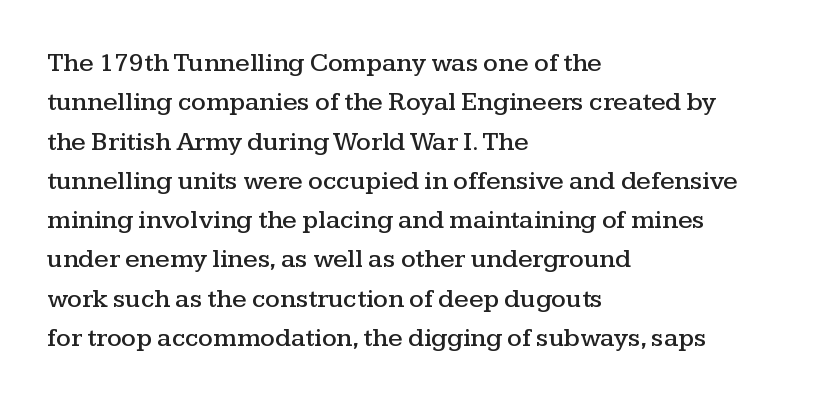
The image shows 26 px text type, upright; set left-aligned, normal line spacing (1.51x), normal letter spacing, not underlined.
